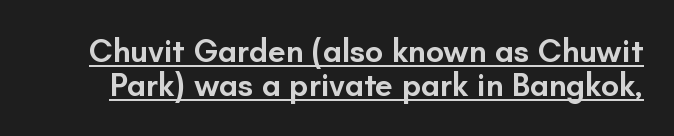
{"serif": "no", "italic": "no", "bold": "semi", "weight": "semibold", "width": "normal", "stroke_contrast": "low", "x_height": "small", "monospaced": "no", "underline": "yes", "line_spacing": "tight", "line_spacing_ratio": 1.06, "letter_spacing": "normal", "letter_spacing_em": 0.0, "glyph_px": 32}
